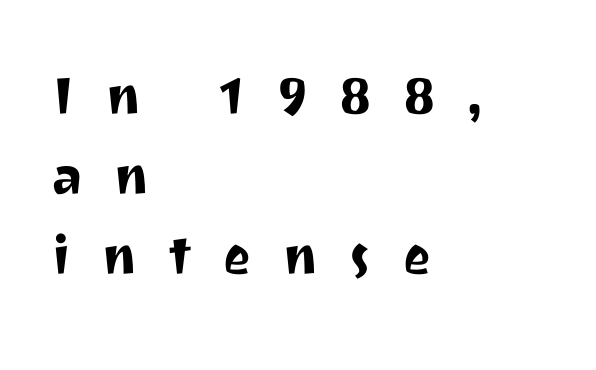
Note: no serifs on the glyphs. When letters stand straight like this, we call the style roman or upright. Any mark beneath the type? The region is blank. Honestly, the letter spacing is so wide it's the main thing you notice. Horizontally, the lines are justified to the leading edge only. Looks like regular typesetting: each glyph gets only the width it needs.
